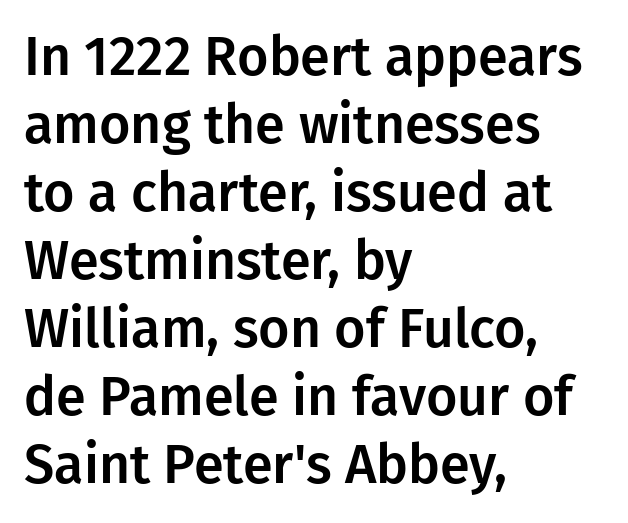
{"serif": "no", "italic": "no", "width": "normal", "stroke_contrast": "low", "x_height": "medium", "monospaced": "no", "underline": "no", "align": "left", "line_spacing": "normal", "line_spacing_ratio": 1.26, "letter_spacing": "normal", "letter_spacing_em": 0.0, "glyph_px": 54}
